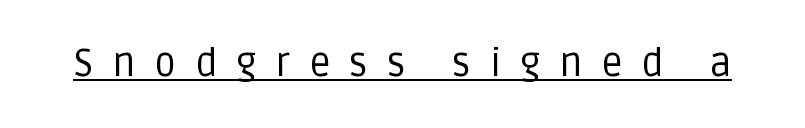
Q: Is the text bold? A: No.
Q: Is the text italic (slanted)? A: No, it is upright.
Q: Is the typeface a serif or a sans-serif typeface? A: Sans-serif.
Q: Is the text underlined? A: Yes.
Q: Is the spacing between letters normal or unusually wide? A: Unusually wide.
Q: Width (condensed, normal, or wide)? A: Normal.
Q: Stroke contrast? A: Low.
Q: x-height? A: Large.
Q: Monospaced? A: No.
